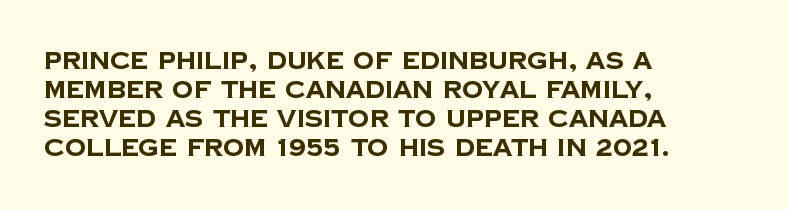
{"bold": "yes", "underline": "no", "align": "left", "line_spacing_ratio": 1.21, "letter_spacing": "normal", "letter_spacing_em": 0.0, "glyph_px": 24}
